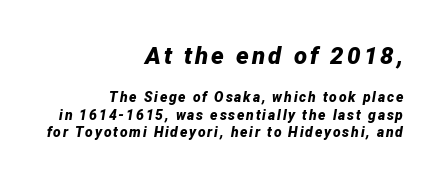
The image shows 24 px bold type, italic (leaning right); set right-aligned, line spacing 1.22x, not underlined; the first (top) block is 1.71x larger.
